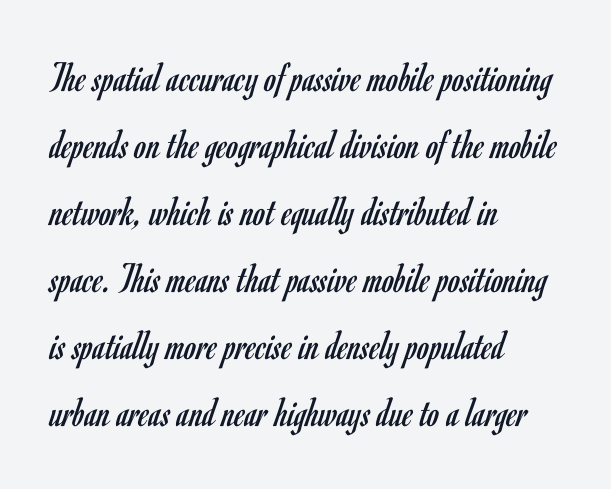
Q: Is the text bold? A: No.
Q: Is the text italic (slanted)? A: Yes.
Q: Is the typeface a serif or a sans-serif typeface? A: Sans-serif.
Q: Is the text underlined? A: No.
Q: How is the paragraph aligned? A: Left-aligned.
Q: Is the spacing between letters normal or unusually wide? A: Normal.
Q: Is the spacing between lines tight, normal or loose? A: Normal.
Q: Width (condensed, normal, or wide)? A: Condensed.
Q: Stroke contrast? A: Low.
Q: x-height? A: Small.
Q: Monospaced? A: No.
